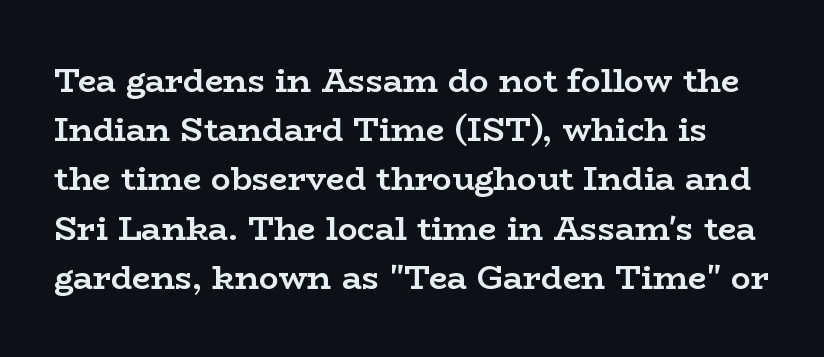
Q: Is the text bold? A: Yes.
Q: Is the text italic (slanted)? A: No, it is upright.
Q: Is the typeface a serif or a sans-serif typeface? A: Serif.
Q: Is the text underlined? A: No.
Q: Is the spacing between letters normal or unusually wide? A: Normal.
Q: Is the spacing between lines tight, normal or loose? A: Normal.
Q: Width (condensed, normal, or wide)? A: Wide.
Q: Stroke contrast? A: Low.
Q: x-height? A: Medium.
Q: Monospaced? A: No.
